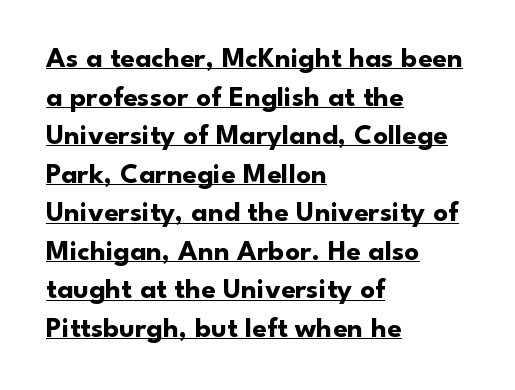
Underline: present. A typesetter would call this zero additional tracking. Regular leading. Every character sits straight up, as roman type does.
